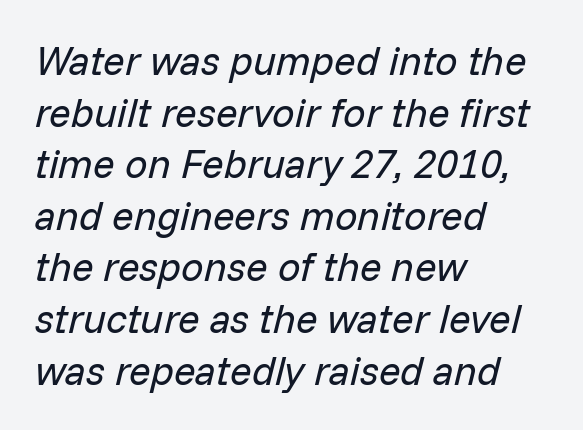
The image shows 40 px regular-weight type, italic (leaning right); set left-aligned, normal line spacing (1.29x), normal letter spacing, not underlined; low stroke contrast and a medium x-height.
